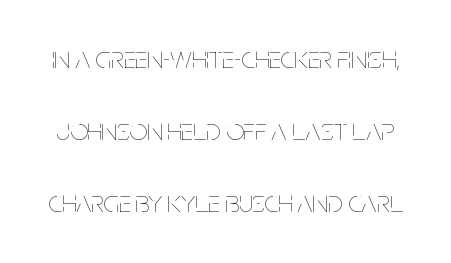
{"italic": "no", "bold": "no", "weight": "thin", "width": "condensed", "stroke_contrast": "low", "x_height": "large", "monospaced": "no", "underline": "no", "line_spacing": "loose", "line_spacing_ratio": 2.33, "letter_spacing": "normal", "letter_spacing_em": 0.0, "glyph_px": 31}
